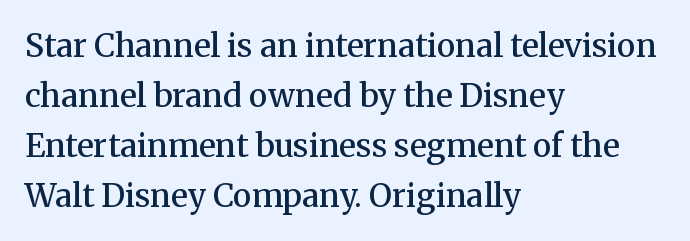
Short and long lines alike share a common starting point at left. Descenders hang freely into open space. These lines are rendered in a variable-pitch font. Typesetter's note: demi weight, one step under bold. The letters carry serifs — small finishing strokes at the ends of their stems.
